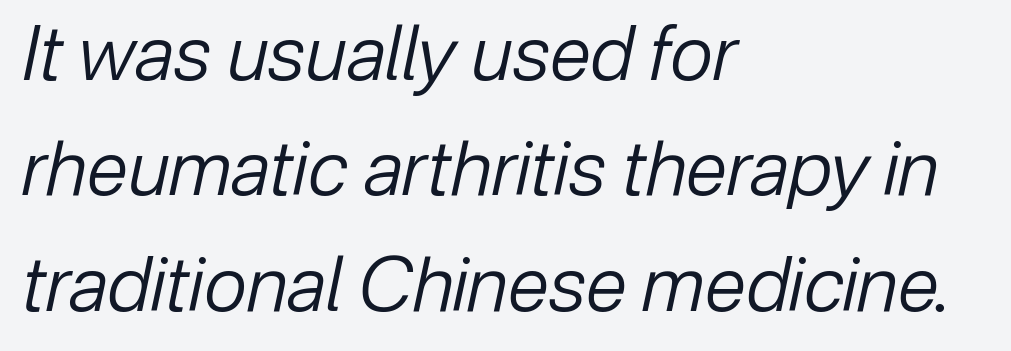
The image shows 75 px regular-weight type, italic (leaning right); set left-aligned, normal line spacing (1.54x), normal letter spacing, not underlined; low stroke contrast and a medium x-height.
